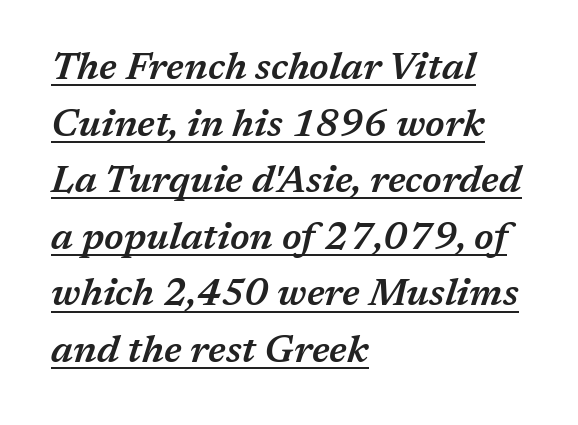
The passage is arranged the way most books set body copy — flush left. How would I describe the line gaps? Plain and ordinary. The glyphs have the mass of a demibold cut, below bold. Underline: present.
